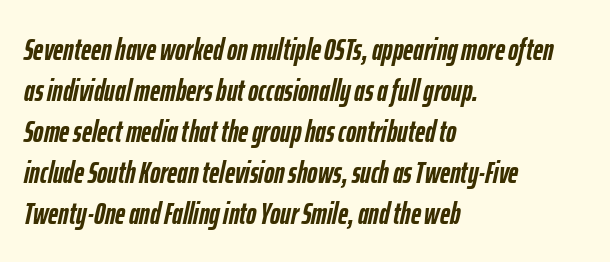
Q: Is the text bold? A: Yes.
Q: Is the text italic (slanted)? A: Yes, it leans right by about 12 degrees.
Q: Is the text underlined? A: No.
Q: How is the paragraph aligned? A: Left-aligned.
Q: Is the spacing between letters normal or unusually wide? A: Normal.
Q: Is the spacing between lines tight, normal or loose? A: Normal.
Q: Width (condensed, normal, or wide)? A: Condensed.
Q: Stroke contrast? A: Low.
Q: x-height? A: Medium.
Q: Monospaced? A: No.
